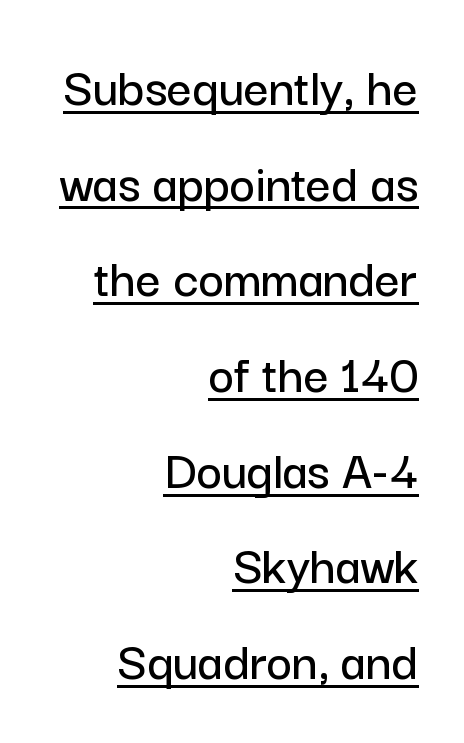
Horizontal alignment here is rightward, an uncommon choice for prose. The letters advance in unequal steps, a hallmark of proportional type. Rendered with straight, roman letterforms. Short note: letters normally spaced. The rendering uses the underline text-decoration. This rendering employs a face without finishing strokes, i.e., a sans-serif.
